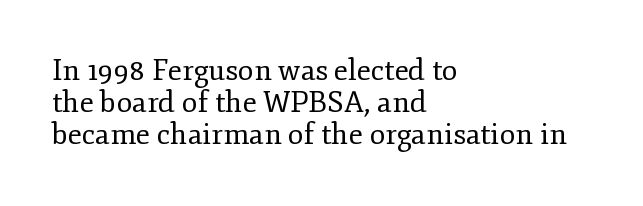
The image shows 29 px regular-weight serif type, upright; set left-aligned, tight line spacing (1.11x), normal letter spacing, not underlined; low stroke contrast and a small x-height.
